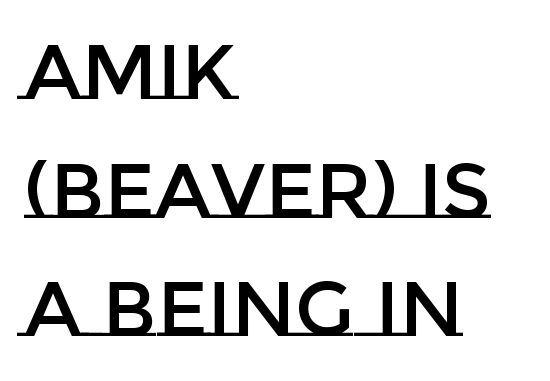
The image shows 77 px text type, upright; set left-aligned, normal line spacing (1.54x), normal letter spacing, not underlined; low stroke contrast and a large x-height.
